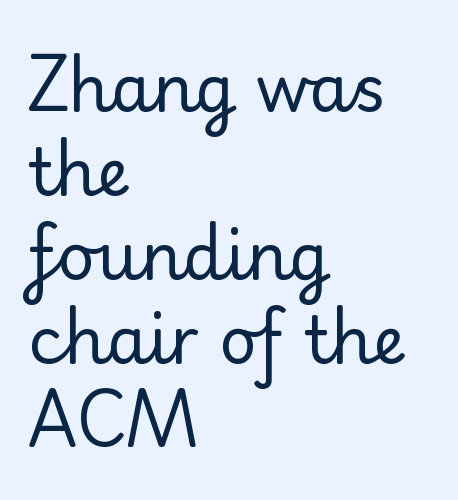
{"serif": "no", "italic": "no", "bold": "no", "weight": "regular", "width": "normal", "stroke_contrast": "low", "x_height": "small", "monospaced": "no", "underline": "no", "align": "left", "line_spacing": "normal", "line_spacing_ratio": 1.29, "letter_spacing": "normal", "letter_spacing_em": 0.0, "glyph_px": 65}
